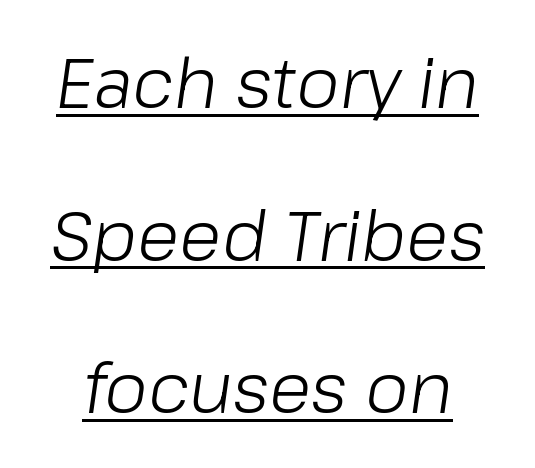
Q: Is the text bold? A: No.
Q: Is the text italic (slanted)? A: Yes, it leans right by about 8 degrees.
Q: Is the text underlined? A: Yes.
Q: Is the spacing between letters normal or unusually wide? A: Normal.
Q: Is the spacing between lines tight, normal or loose? A: Loose.
Q: Width (condensed, normal, or wide)? A: Normal.
Q: Stroke contrast? A: Low.
Q: x-height? A: Medium.
Q: Monospaced? A: No.
